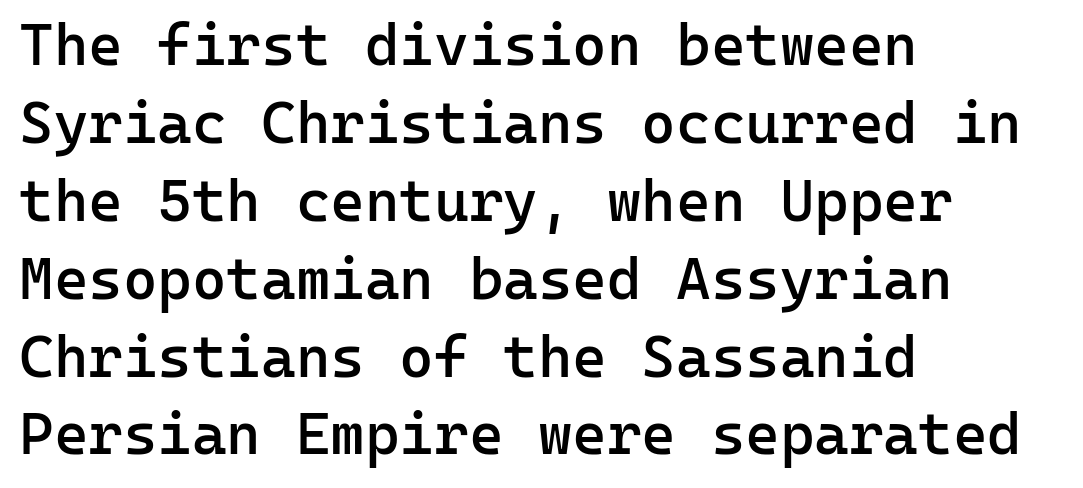
The image shows 59 px semibold sans-serif type, upright, monospaced; set left-aligned, normal line spacing (1.32x), normal letter spacing, not underlined; low stroke contrast and a medium x-height.
